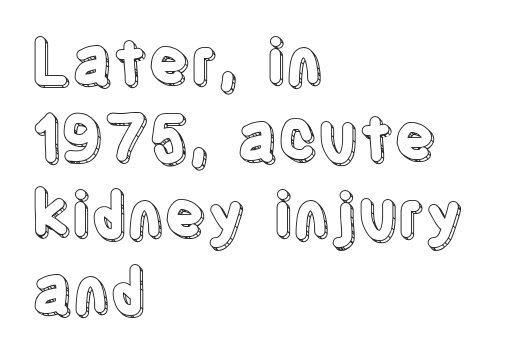
Q: Is the text italic (slanted)? A: No, it is upright.
Q: Is the text underlined? A: No.
Q: How is the paragraph aligned? A: Left-aligned.
Q: Is the spacing between letters normal or unusually wide? A: Normal.
Q: Width (condensed, normal, or wide)? A: Condensed.
Q: x-height? A: Large.
Q: Monospaced? A: No.
